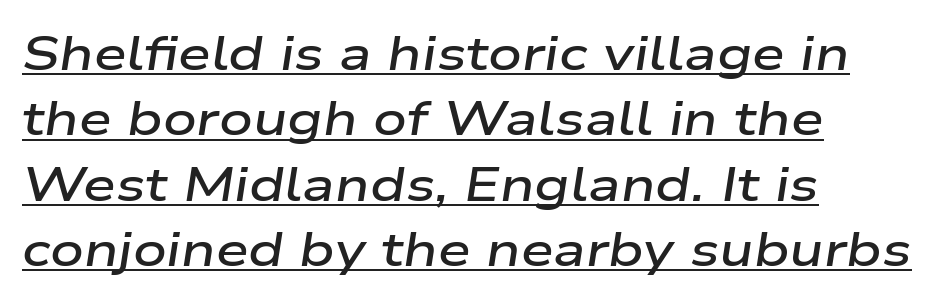
These lines carry some extra weight — a demibold, not a full bold. The passage is arranged the way most books set body copy — flush left. You could call the tracking neutral — neither tight nor loose. If you drew a line through each stem, it would be angled. Is this a fixed-width face? No — the glyphs have proportional, varying widths. The specimen includes a rule beneath the text block's lines.
